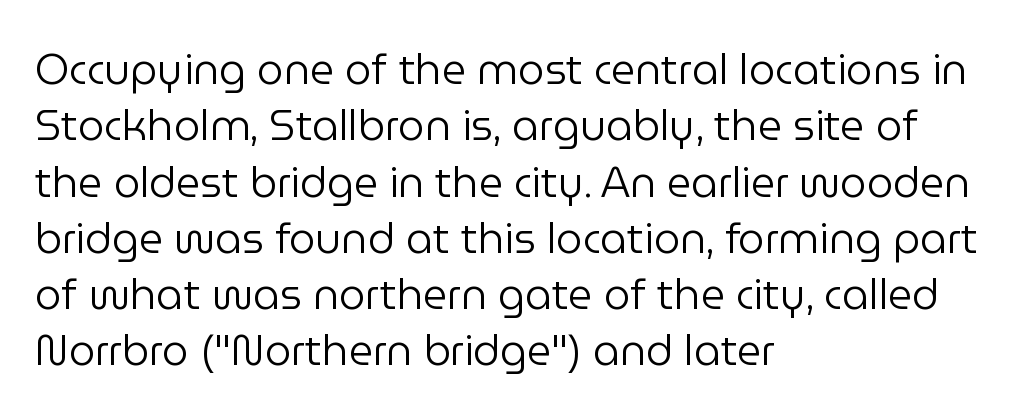
Q: Is the text bold? A: No.
Q: Is the text italic (slanted)? A: No, it is upright.
Q: Is the typeface a serif or a sans-serif typeface? A: Sans-serif.
Q: Is the text underlined? A: No.
Q: How is the paragraph aligned? A: Left-aligned.
Q: Is the spacing between letters normal or unusually wide? A: Normal.
Q: Is the spacing between lines tight, normal or loose? A: Normal.
Q: Width (condensed, normal, or wide)? A: Normal.
Q: Stroke contrast? A: Low.
Q: x-height? A: Medium.
Q: Monospaced? A: No.
